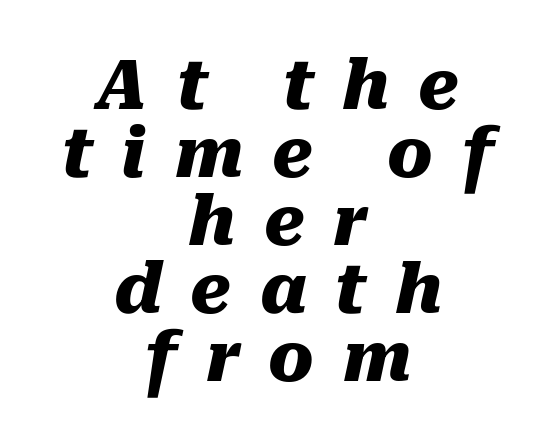
The image shows 68 px heavy type, italic (leaning right); set centered, tight line spacing (1.0x), unusually wide letter spacing (+0.42 em), not underlined; medium stroke contrast and a medium x-height.
